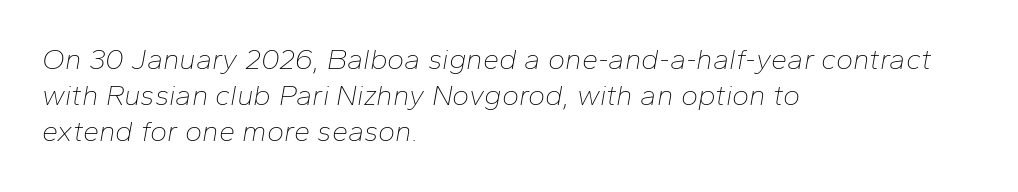
Q: Is the text bold? A: No.
Q: Is the text italic (slanted)? A: Yes, it leans right by about 10 degrees.
Q: Is the text underlined? A: No.
Q: How is the paragraph aligned? A: Left-aligned.
Q: Is the spacing between letters normal or unusually wide? A: Normal.
Q: Is the spacing between lines tight, normal or loose? A: Normal.
Q: Width (condensed, normal, or wide)? A: Normal.
Q: Stroke contrast? A: Low.
Q: x-height? A: Medium.
Q: Monospaced? A: No.
